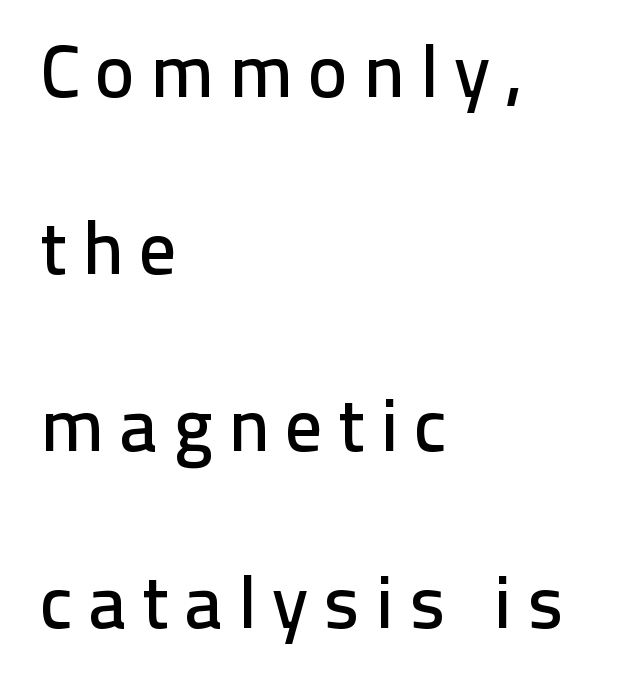
The image shows 75 px sans-serif type, upright; set left-aligned, loose line spacing (2.36x), unusually wide letter spacing (+0.2 em), not underlined; low stroke contrast and a medium x-height.
